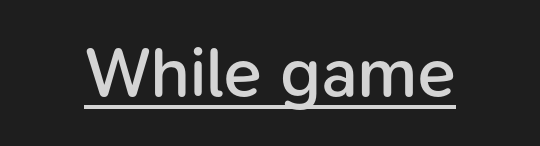
The image shows 70 px semibold sans-serif type, upright; set normal letter spacing, underlined; low stroke contrast and a medium x-height.
